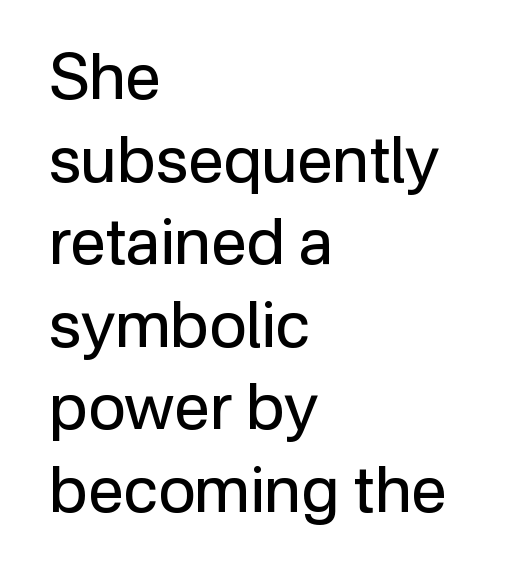
Looks like regular typesetting: each glyph gets only the width it needs. Tall strokes in this sample are plumb rather than angled. Any mark beneath the type? The region is blank. Normally led — the rows are evenly, conventionally spaced. The font sits on the lighter half of the weight spectrum, regular included. You could call the tracking neutral — neither tight nor loose.
